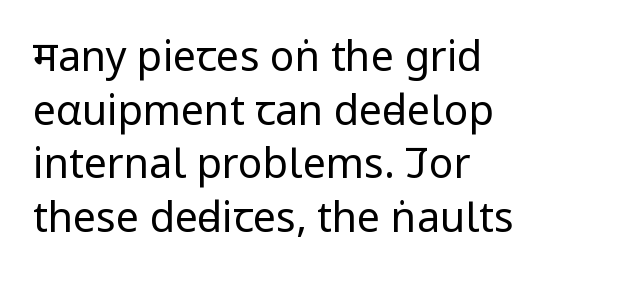
{"serif": "no", "italic": "no", "bold": "no", "weight": "regular", "width": "condensed", "stroke_contrast": "low", "x_height": "large", "monospaced": "no", "underline": "no", "align": "left", "line_spacing": "normal", "line_spacing_ratio": 1.31, "letter_spacing": "normal", "letter_spacing_em": 0.0, "glyph_px": 41}
